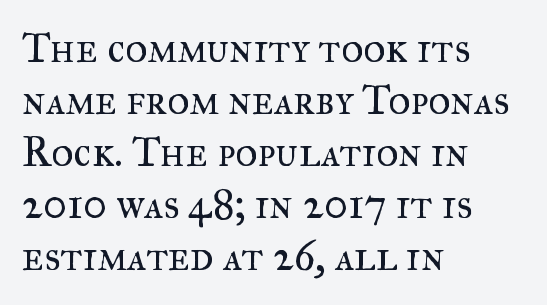
{"serif": "yes", "italic": "no", "bold": "no", "weight": "regular", "width": "normal", "stroke_contrast": "medium", "x_height": "small", "monospaced": "no", "underline": "no", "align": "left", "line_spacing_ratio": 1.24, "letter_spacing": "normal", "letter_spacing_em": 0.0, "glyph_px": 42}
